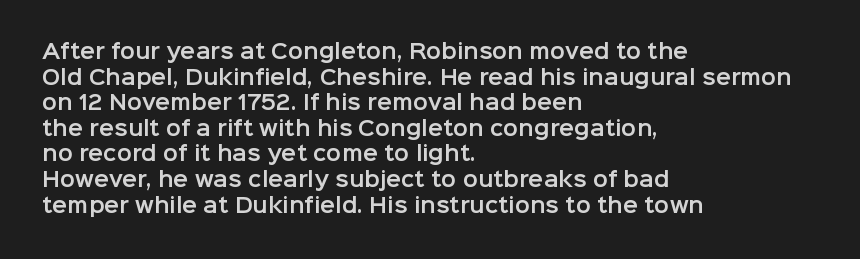
The image shows 20 px text type, upright; set left-aligned, normal line spacing (1.28x), normal letter spacing, not underlined.
